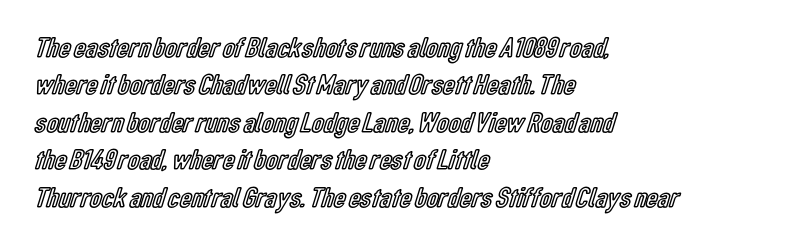
Q: Is the text italic (slanted)? A: Yes.
Q: Is the text underlined? A: No.
Q: How is the paragraph aligned? A: Left-aligned.
Q: Is the spacing between letters normal or unusually wide? A: Normal.
Q: Is the spacing between lines tight, normal or loose? A: Normal.
Q: Width (condensed, normal, or wide)? A: Condensed.
Q: x-height? A: Medium.
Q: Monospaced? A: No.
